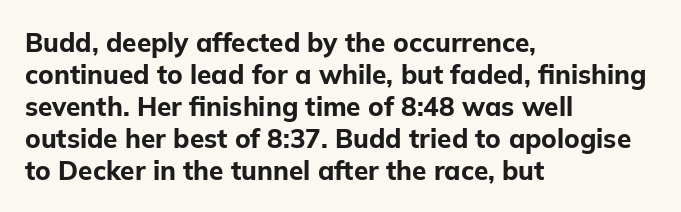
{"italic": "no", "bold": "yes", "underline": "no", "align": "left", "line_spacing_ratio": 1.23, "letter_spacing": "normal", "letter_spacing_em": 0.0, "glyph_px": 26}
